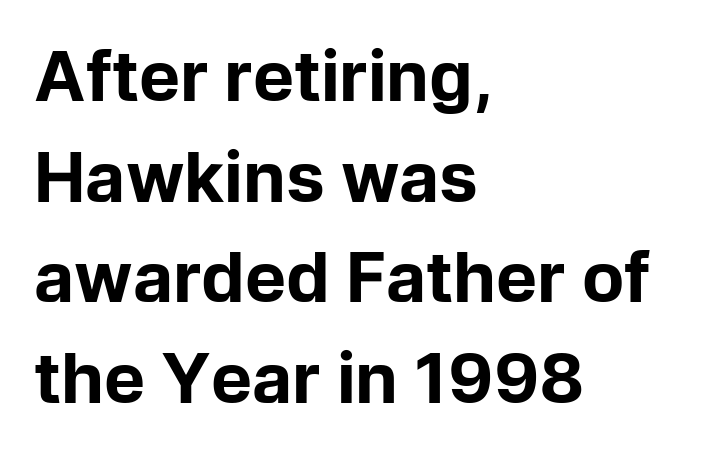
When letters stand straight like this, we call the style roman or upright. Nothing sits at the stroke ends, so this counts as sans-serif. The rendering uses a bold face; every stroke is thick and dark. Each line starts at the same left margin while the right side varies. Leading matches the norm, producing a regular column. What stands out about the letter spacing? Nothing — it is the standard amount.
